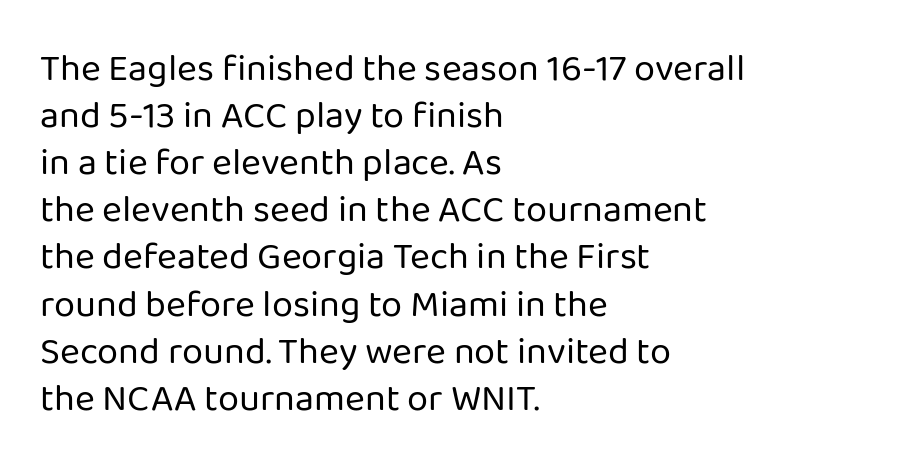
Nope, not italic — everything's standing straight. Do the characters align in a grid? No, the font is proportional. Standard letterfit; no display-style spreading of the glyphs. In CSS terms this would be text-align: left. Serif or sans? Sans — the stroke terminals are bare. Stem width sits at or under what a default text font uses.
